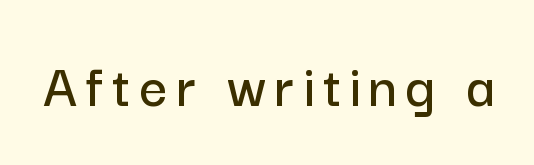
No italicization has been applied; the sample stays upright. The string is rendered with underlining switched off. Varying glyph widths throughout — classic text-font behaviour. This rendering employs a face without finishing strokes, i.e., a sans-serif.
